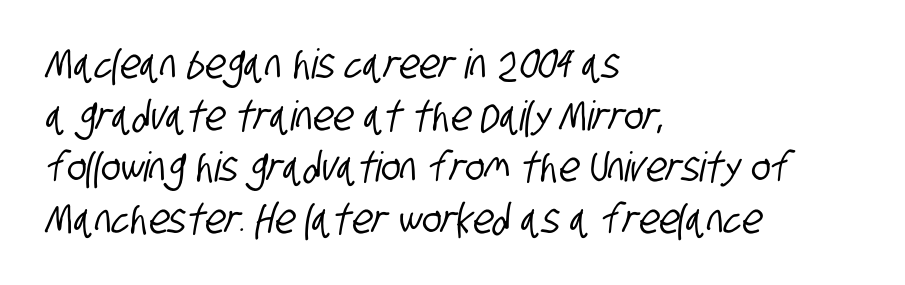
The rendering keeps characters at their native spacing. Left-aligned paragraph, ragged on the right. Quick note: interline space is typical. The font family rendered here belongs to the sans-serif group. The zone under the glyphs is completely vacant. Character widths vary here, with narrow letters taking less room than wide ones.
